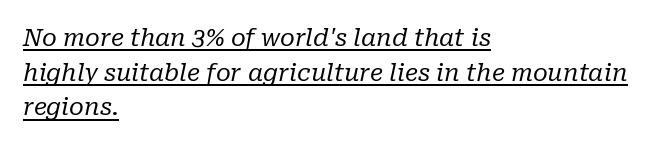
Q: Is the text bold? A: No.
Q: Is the text italic (slanted)? A: Yes, it leans right by about 10 degrees.
Q: Is the text underlined? A: Yes.
Q: How is the paragraph aligned? A: Left-aligned.
Q: Is the spacing between letters normal or unusually wide? A: Normal.
Q: Is the spacing between lines tight, normal or loose? A: Normal.
